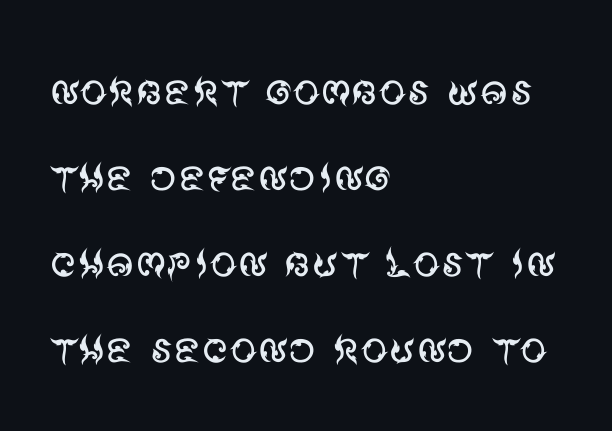
{"serif": "no", "italic": "no", "bold": "no", "weight": "regular", "width": "normal", "stroke_contrast": "medium", "x_height": "large", "monospaced": "no", "underline": "no", "align": "left", "line_spacing": "normal", "line_spacing_ratio": 1.59, "letter_spacing": "normal", "letter_spacing_em": 0.0, "glyph_px": 54}
